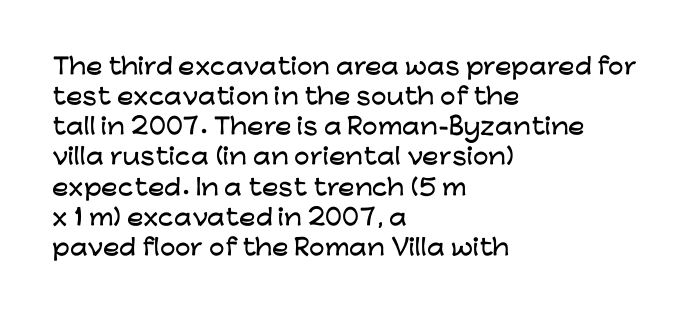
{"italic": "no", "underline": "no", "align": "left", "line_spacing": "normal", "line_spacing_ratio": 1.37, "letter_spacing": "normal", "letter_spacing_em": 0.0, "glyph_px": 22}
